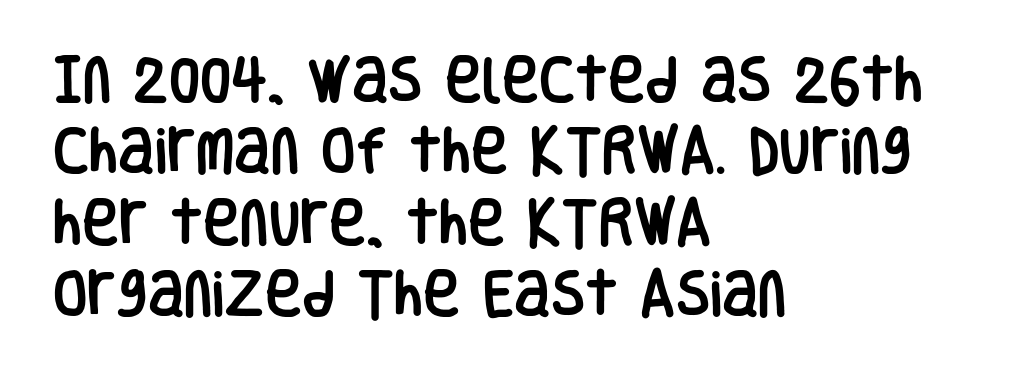
The zone under the glyphs is completely vacant. Leading: standard. Alignment: flush left. Tracking here is standard; glyphs follow each other at the usual distance. Each letter's strokes conclude bluntly, with no projecting serifs. This sample has the flowing, uneven cadence of proportional lettering.
